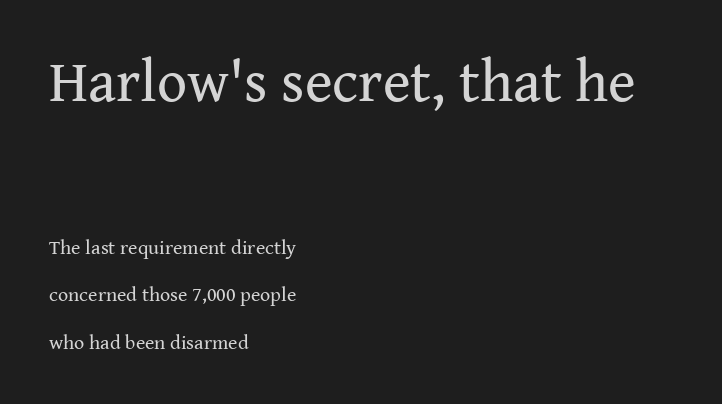
The image shows 59 px regular-weight serif type, upright; set left-aligned, loose line spacing (2.37x), normal letter spacing, not underlined; the first (top) block is 2.95x larger; medium stroke contrast and a medium x-height.
